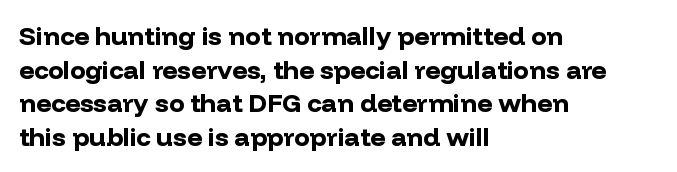
Q: Is the text bold? A: Yes.
Q: Is the text italic (slanted)? A: No, it is upright.
Q: Is the text underlined? A: No.
Q: How is the paragraph aligned? A: Left-aligned.
Q: Is the spacing between letters normal or unusually wide? A: Normal.
Q: Is the spacing between lines tight, normal or loose? A: Normal.
